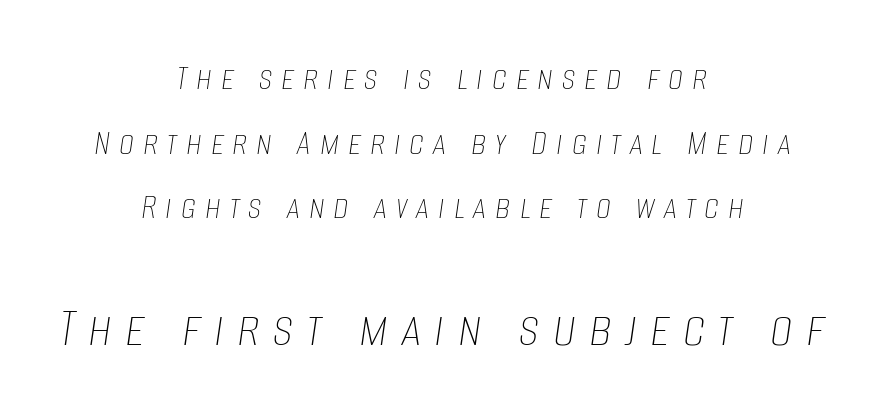
{"italic": "yes", "lean": "right", "slant_degrees": 8, "bold": "no", "weight": "thin", "width": "condensed", "stroke_contrast": "low", "x_height": "large", "monospaced": "no", "underline": "no", "align": "center", "line_spacing": "normal", "line_spacing_ratio": 1.7, "letter_spacing": "wide", "letter_spacing_em": 0.23, "larger_block": "second", "size_ratio": 1.5, "glyph_px": 57}
